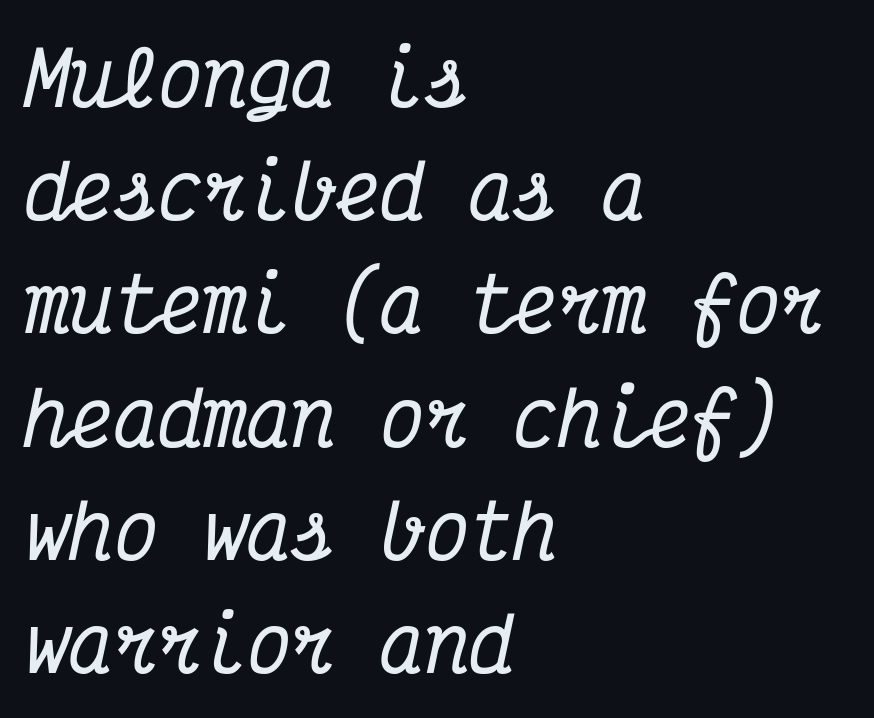
The image shows 74 px condensed serif type, italic (leaning right), monospaced; set left-aligned, normal line spacing (1.53x), normal letter spacing, not underlined; medium stroke contrast and a medium x-height.
